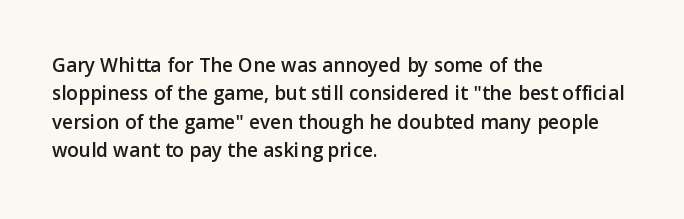
Q: Is the text italic (slanted)? A: No, it is upright.
Q: Is the text underlined? A: No.
Q: How is the paragraph aligned? A: Left-aligned.
Q: Is the spacing between letters normal or unusually wide? A: Normal.
Q: Is the spacing between lines tight, normal or loose? A: Normal.
